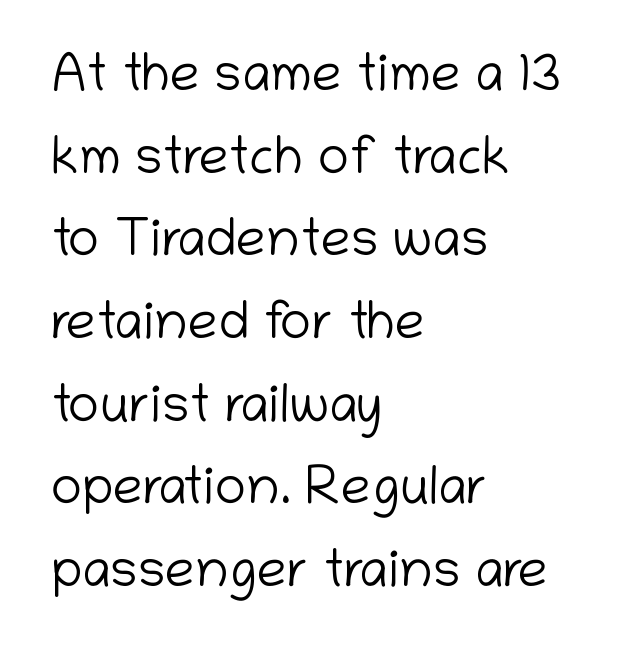
The image shows 53 px light sans-serif type, upright; set left-aligned, normal line spacing (1.56x), normal letter spacing, not underlined; low stroke contrast and a medium x-height.
